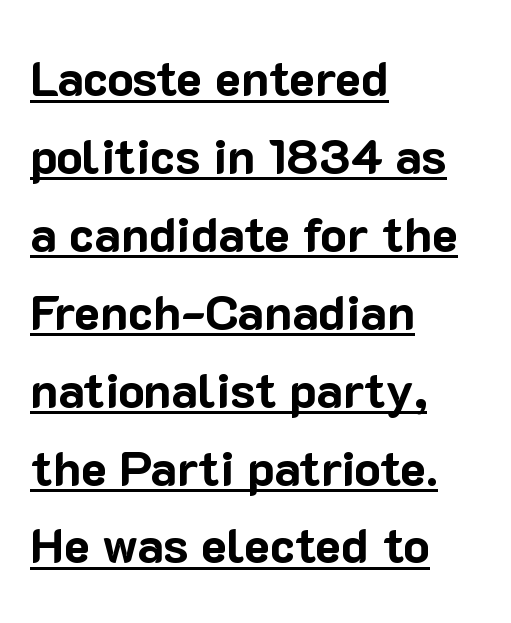
{"serif": "no", "italic": "no", "bold": "yes", "weight": "bold", "width": "normal", "stroke_contrast": "low", "x_height": "medium", "monospaced": "no", "underline": "yes", "align": "left", "line_spacing": "normal", "line_spacing_ratio": 1.59, "letter_spacing": "normal", "letter_spacing_em": 0.0, "glyph_px": 49}
